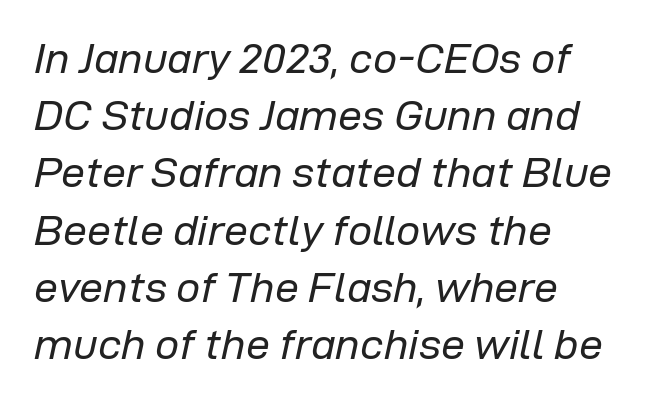
The image shows 43 px regular-weight type, italic (leaning right); set left-aligned, normal line spacing (1.33x), normal letter spacing, not underlined; low stroke contrast and a medium x-height.
